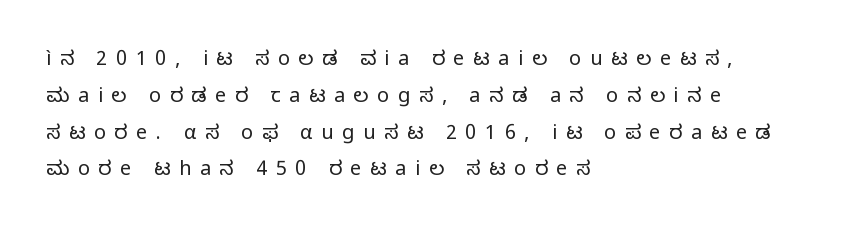
{"italic": "no", "bold": "no", "underline": "no", "align": "left", "line_spacing_ratio": 1.84, "letter_spacing": "wide", "letter_spacing_em": 0.43, "glyph_px": 20}
